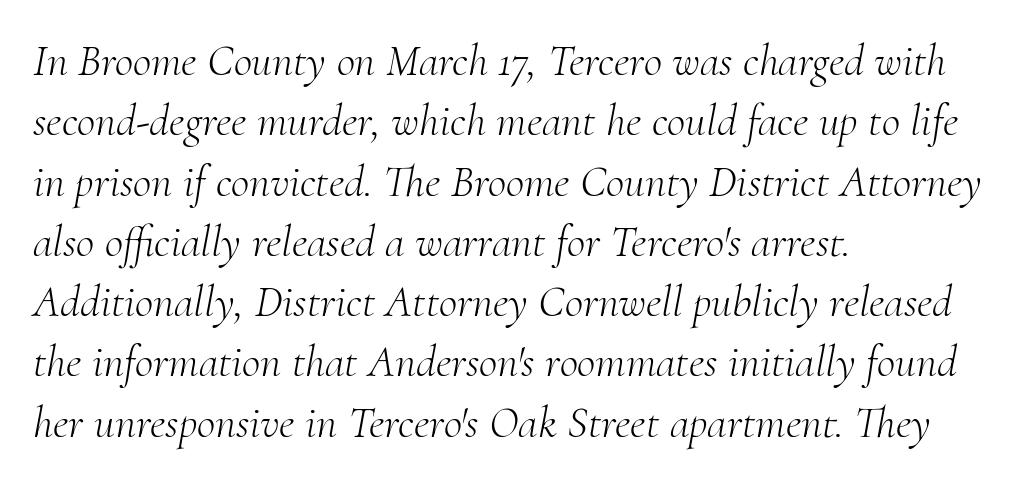
{"serif": "yes", "italic": "yes", "lean": "right", "slant_degrees": 10, "bold": "no", "weight": "light", "width": "normal", "stroke_contrast": "medium", "x_height": "small", "monospaced": "no", "underline": "no", "align": "left", "line_spacing": "normal", "line_spacing_ratio": 1.34, "letter_spacing": "normal", "letter_spacing_em": 0.0, "glyph_px": 45}
